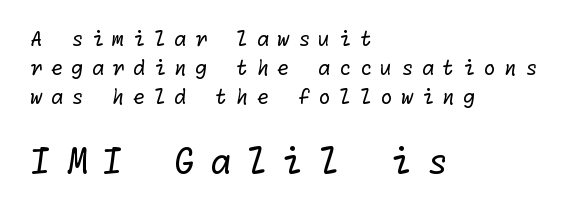
{"serif": "no", "bold": "no", "weight": "regular", "width": "normal", "stroke_contrast": "low", "x_height": "medium", "underline": "no", "align": "left", "line_spacing": "normal", "line_spacing_ratio": 1.46, "letter_spacing": "wide", "letter_spacing_em": 0.41, "larger_block": "second", "size_ratio": 1.75, "glyph_px": 35}
